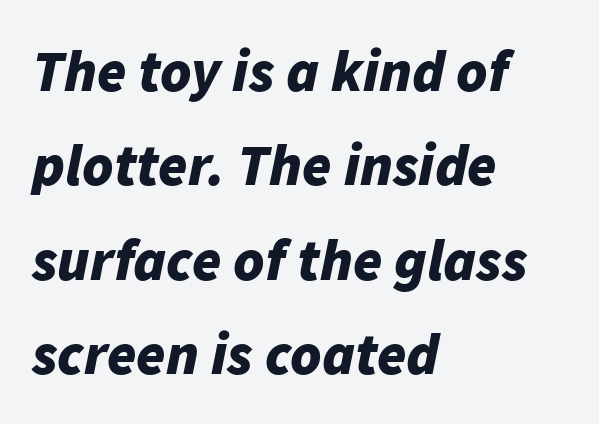
The image shows 59 px bold type, italic (leaning right); set left-aligned, normal line spacing (1.6x), normal letter spacing, not underlined; low stroke contrast and a medium x-height.
